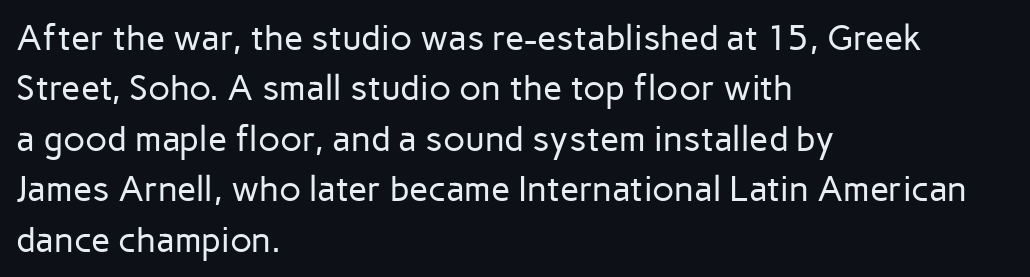
The image shows 35 px regular-weight sans-serif type, upright; set left-aligned, normal line spacing (1.44x), normal letter spacing, not underlined; low stroke contrast and a medium x-height.
